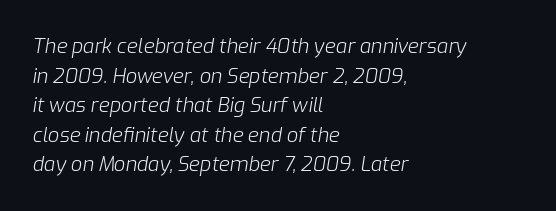
Q: Is the text bold? A: No.
Q: Is the text italic (slanted)? A: Yes, it leans right by about 9 degrees.
Q: Is the text underlined? A: No.
Q: How is the paragraph aligned? A: Left-aligned.
Q: Is the spacing between letters normal or unusually wide? A: Normal.
Q: Is the spacing between lines tight, normal or loose? A: Normal.
